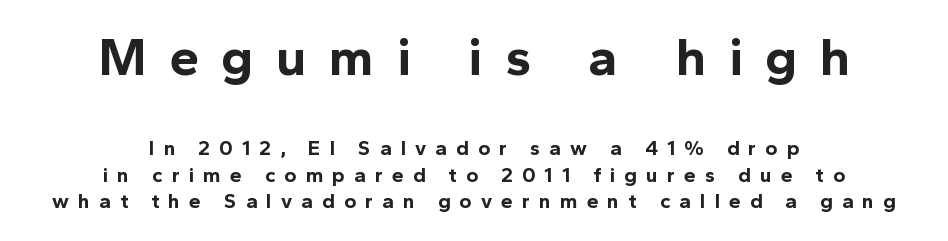
The image shows 53 px bold sans-serif type, upright; set centered, normal line spacing (1.26x), unusually wide letter spacing (+0.43 em), not underlined; the first (top) block is 2.52x larger; a medium x-height.
